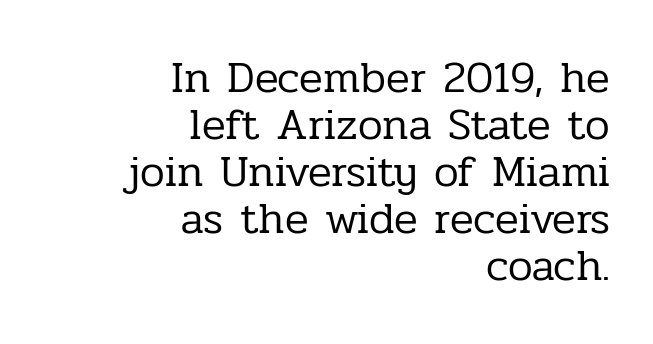
Nobody drew a line under any word here. In terms of letterform style, serifs are clearly present. Here the glyphs are tracked normally, forming tight word shapes. Weight: in the light-to-regular range. Spacing verdict: proportional, widths tailored to each character.
